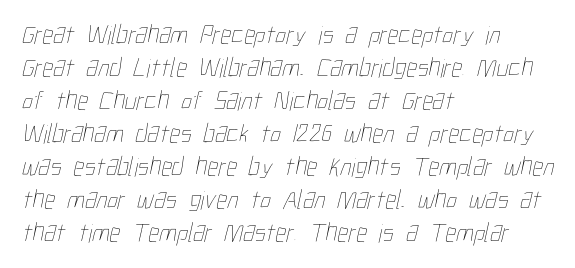
Q: Is the text bold? A: No.
Q: Is the text underlined? A: No.
Q: How is the paragraph aligned? A: Left-aligned.
Q: Is the spacing between letters normal or unusually wide? A: Normal.
